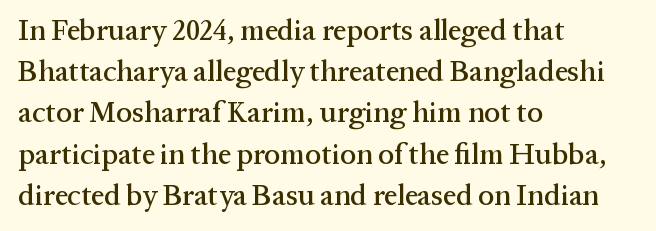
Descenders hang freely into open space. Look at the bottom of the vertical strokes: they flare into serifs here. This sample uses plain, unmodified letter spacing. Leftover space on each line is placed entirely after the last word. Every character sits straight up, as roman type does. This sample keeps an unexceptional amount of space between lines.
